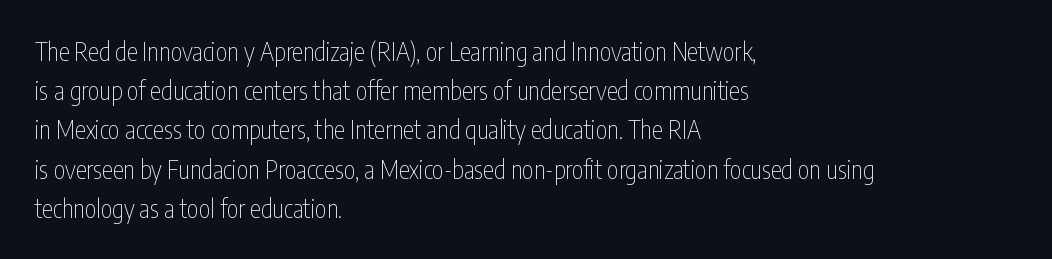
Is this a heavy cut? Hardly; it is regular or lighter. In CSS terms this would be text-align: left. Words appear dense and cohesive because spacing is normal. The gap between lines stays unmarked. Reading down the column, the eye jumps a familiar distance to each next line. This is roman type, the default non-slanted kind.
